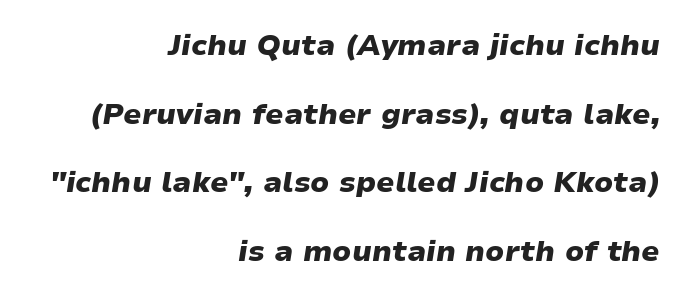
Q: Is the text bold? A: Yes.
Q: Is the text italic (slanted)? A: Yes, it leans right by about 9 degrees.
Q: Is the text underlined? A: No.
Q: How is the paragraph aligned? A: Right-aligned.
Q: Is the spacing between letters normal or unusually wide? A: Normal.
Q: Is the spacing between lines tight, normal or loose? A: Loose.
Q: Width (condensed, normal, or wide)? A: Wide.
Q: Stroke contrast? A: Low.
Q: x-height? A: Medium.
Q: Monospaced? A: No.
